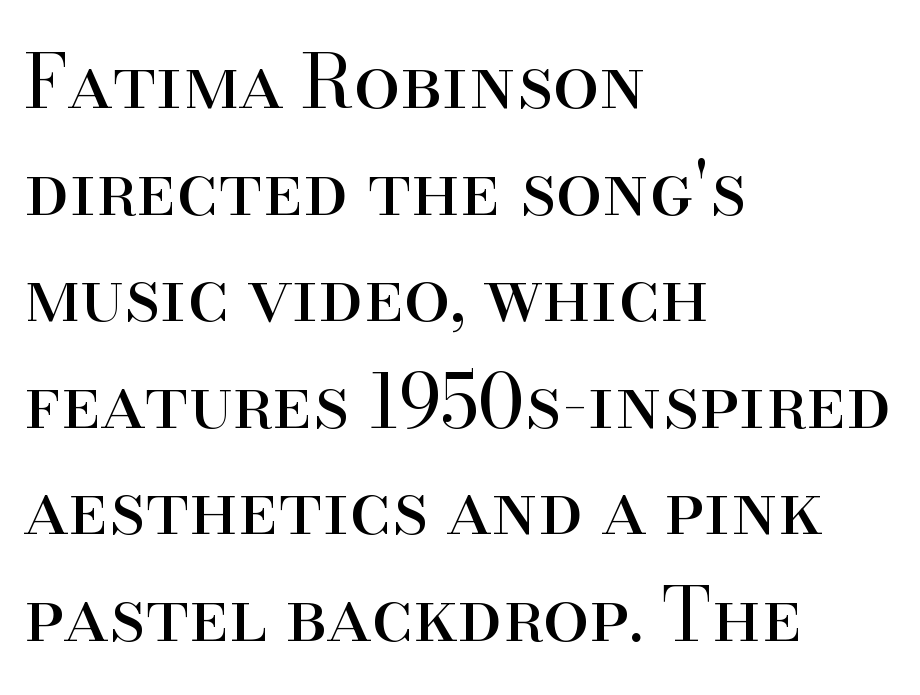
Q: Is the text bold? A: No.
Q: Is the text italic (slanted)? A: No, it is upright.
Q: Is the typeface a serif or a sans-serif typeface? A: Serif.
Q: Is the text underlined? A: No.
Q: How is the paragraph aligned? A: Left-aligned.
Q: Is the spacing between letters normal or unusually wide? A: Normal.
Q: Is the spacing between lines tight, normal or loose? A: Normal.
Q: Width (condensed, normal, or wide)? A: Normal.
Q: Stroke contrast? A: High.
Q: x-height? A: Small.
Q: Monospaced? A: No.
